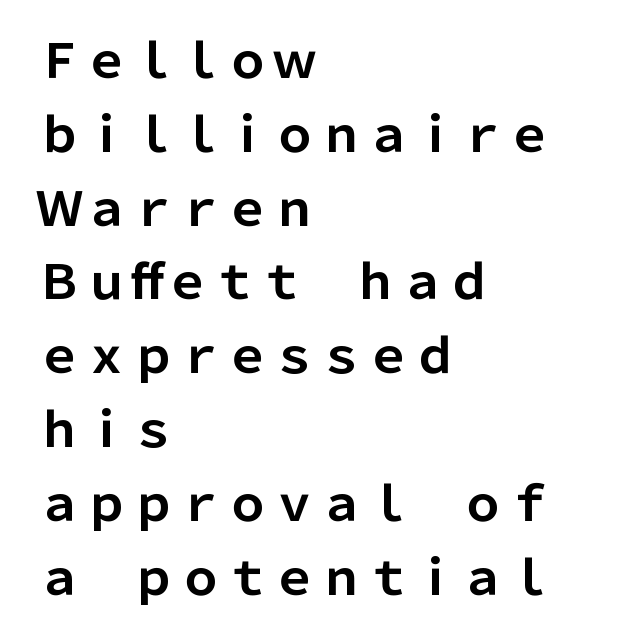
Q: Is the text bold? A: Yes.
Q: Is the text italic (slanted)? A: No, it is upright.
Q: Is the typeface a serif or a sans-serif typeface? A: Sans-serif.
Q: Is the text underlined? A: No.
Q: How is the paragraph aligned? A: Left-aligned.
Q: Is the spacing between letters normal or unusually wide? A: Normal.
Q: Is the spacing between lines tight, normal or loose? A: Normal.
Q: Width (condensed, normal, or wide)? A: Normal.
Q: Stroke contrast? A: Low.
Q: x-height? A: Medium.
Q: Monospaced? A: No.
